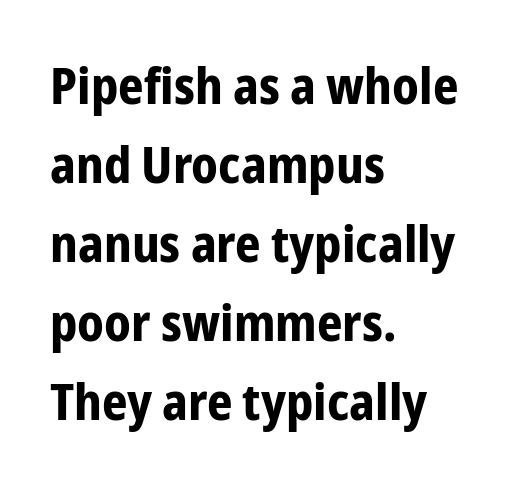
The image shows 50 px bold, condensed sans-serif type, upright; set left-aligned, normal line spacing (1.58x), normal letter spacing, not underlined; low stroke contrast and a medium x-height.
